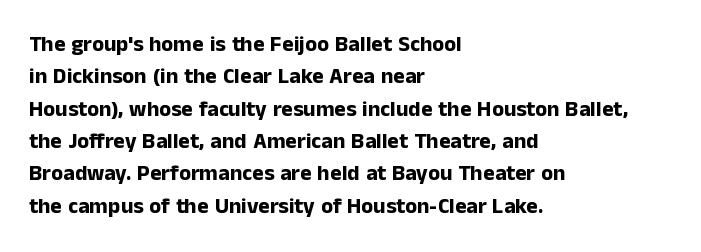
{"italic": "no", "bold": "yes", "underline": "no", "align": "left", "line_spacing": "normal", "line_spacing_ratio": 1.47, "letter_spacing": "normal", "letter_spacing_em": 0.0, "glyph_px": 22}
